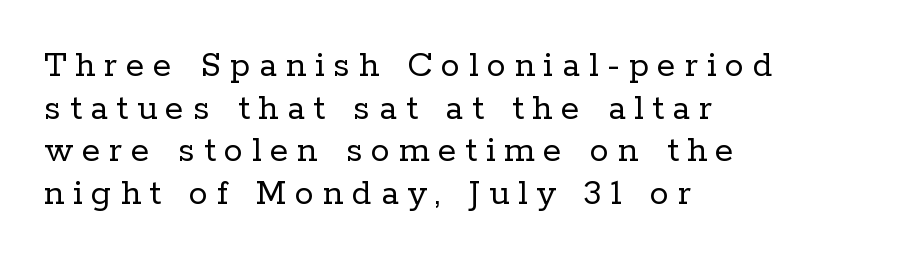
{"serif": "yes", "italic": "no", "bold": "no", "weight": "regular", "width": "normal", "stroke_contrast": "low", "x_height": "medium", "monospaced": "no", "underline": "no", "align": "left", "line_spacing": "tight", "line_spacing_ratio": 1.12, "letter_spacing": "wide", "letter_spacing_em": 0.23, "glyph_px": 38}
